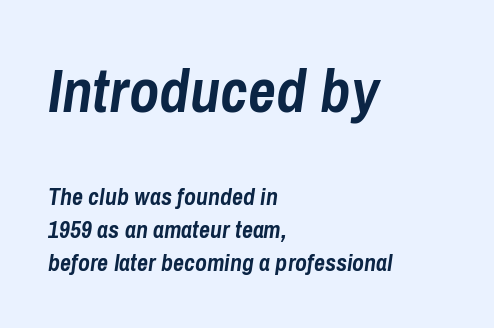
{"italic": "yes", "lean": "right", "slant_degrees": 8, "bold": "yes", "weight": "semibold", "width": "condensed", "stroke_contrast": "low", "x_height": "medium", "monospaced": "no", "underline": "no", "align": "left", "line_spacing": "normal", "line_spacing_ratio": 1.37, "letter_spacing": "normal", "letter_spacing_em": 0.0, "larger_block": "first", "size_ratio": 2.54, "glyph_px": 61}
